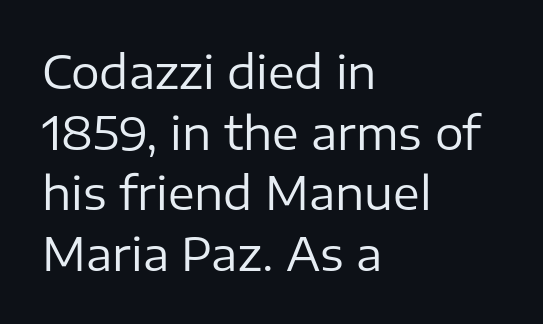
The image shows 45 px regular-weight sans-serif type, upright; set left-aligned, normal line spacing (1.35x), normal letter spacing, not underlined; low stroke contrast and a medium x-height.
